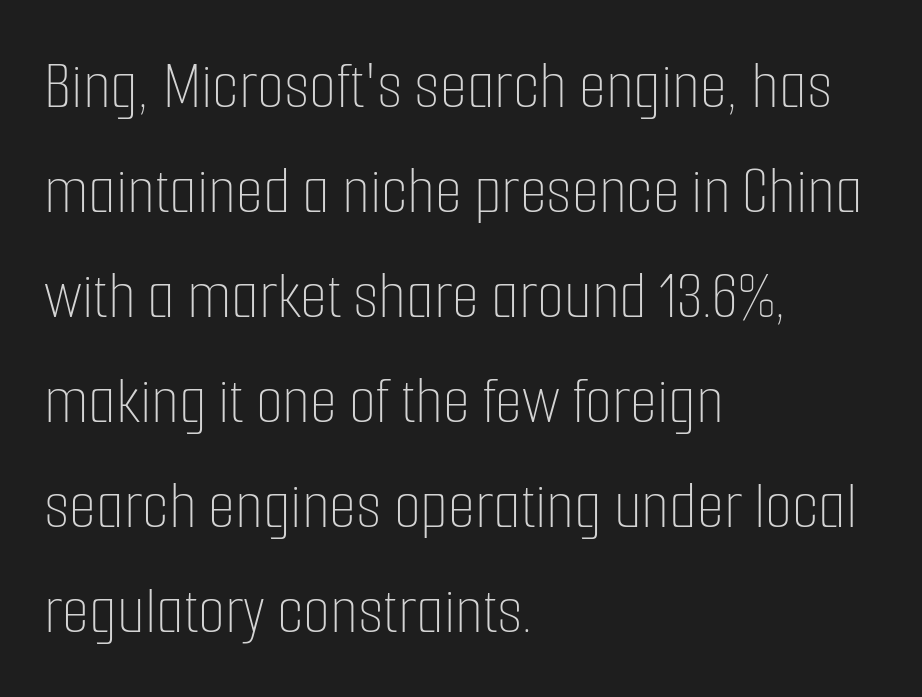
Every row of glyphs begins at an identical x-position on the left. The axis of the letterforms is exactly vertical. The space between consecutive lines is moderate. The weight tops out at a normal text grade. Clear beneath every line of the passage.
